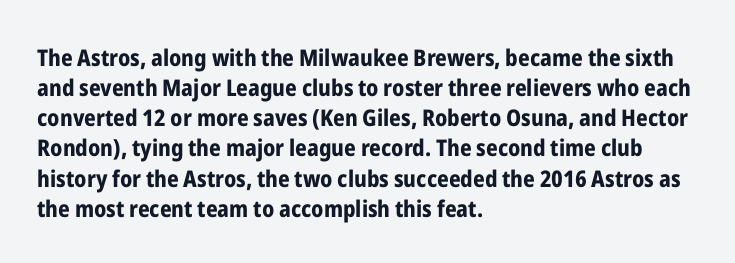
The image shows 23 px bold type, upright; set left-aligned, normal line spacing (1.31x), normal letter spacing, not underlined.
